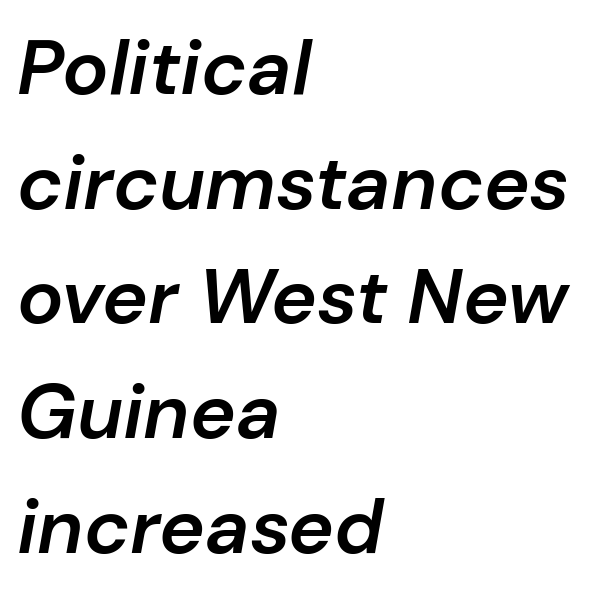
Each row of text sits above clean, open space. The rendering uses natural spacing where letterforms have individual widths. Typeset ragged right — the left edge is the straight one. Vertical spacing — default. Slanted lettering throughout.
